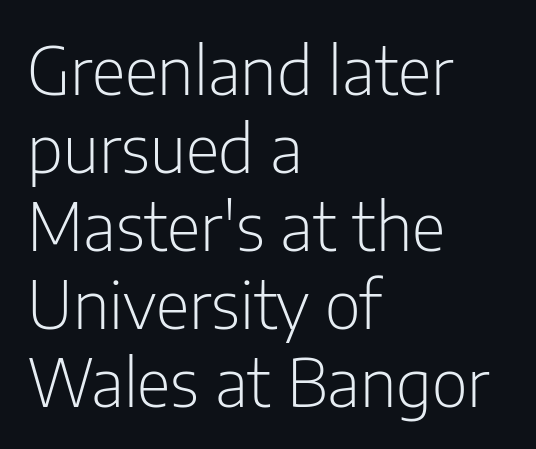
{"serif": "no", "italic": "no", "bold": "no", "weight": "light", "width": "condensed", "stroke_contrast": "low", "x_height": "medium", "monospaced": "no", "underline": "no", "align": "left", "line_spacing_ratio": 1.18, "letter_spacing": "normal", "letter_spacing_em": 0.0, "glyph_px": 66}
